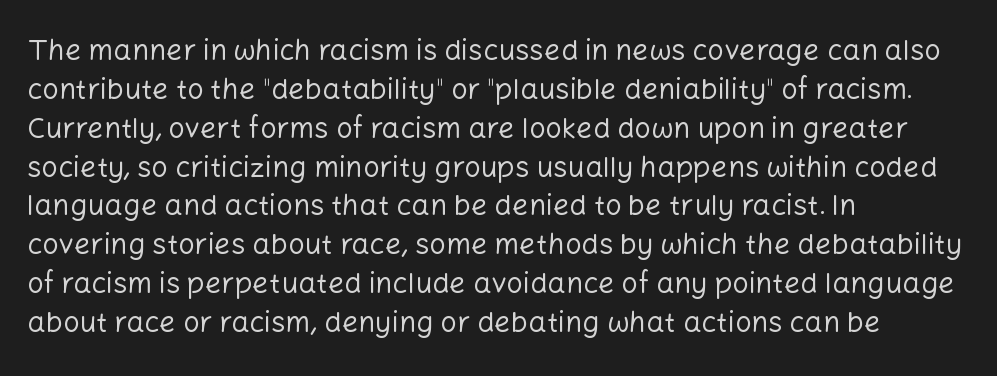
{"serif": "no", "italic": "no", "bold": "no", "weight": "regular", "width": "normal", "stroke_contrast": "low", "x_height": "medium", "monospaced": "no", "underline": "no", "align": "left", "line_spacing": "normal", "line_spacing_ratio": 1.34, "letter_spacing": "normal", "letter_spacing_em": 0.0, "glyph_px": 29}
